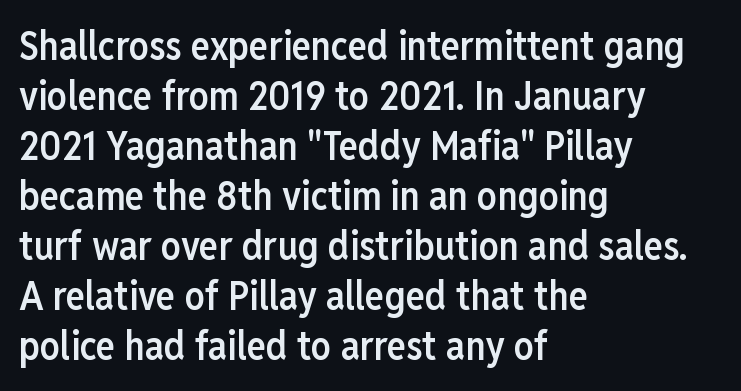
{"serif": "no", "italic": "no", "bold": "semi", "weight": "semibold", "width": "condensed", "stroke_contrast": "low", "x_height": "medium", "monospaced": "no", "underline": "no", "align": "left", "line_spacing": "normal", "line_spacing_ratio": 1.25, "letter_spacing": "normal", "letter_spacing_em": 0.0, "glyph_px": 40}
